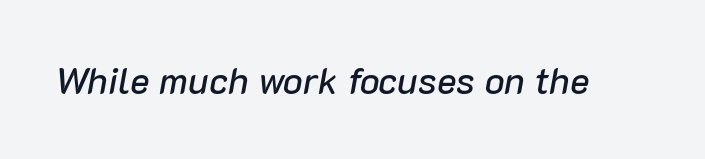
Varying glyph widths throughout — classic text-font behaviour. Every character sits at an angle, as italics do. Glyph-to-glyph distance matches everyday printed text. The specimen omits any rule beneath the text block's lines.
